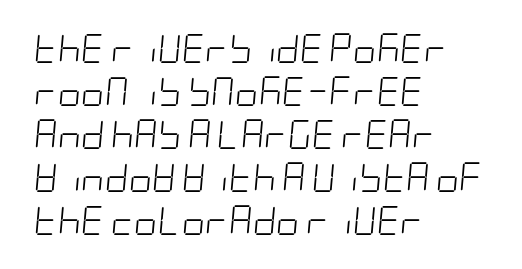
Q: Is the text bold? A: No.
Q: Is the text italic (slanted)? A: Yes, it leans right by about 5 degrees.
Q: Is the text underlined? A: No.
Q: How is the paragraph aligned? A: Left-aligned.
Q: Is the spacing between letters normal or unusually wide? A: Normal.
Q: Is the spacing between lines tight, normal or loose? A: Normal.
Q: Width (condensed, normal, or wide)? A: Condensed.
Q: Stroke contrast? A: Low.
Q: x-height? A: Large.
